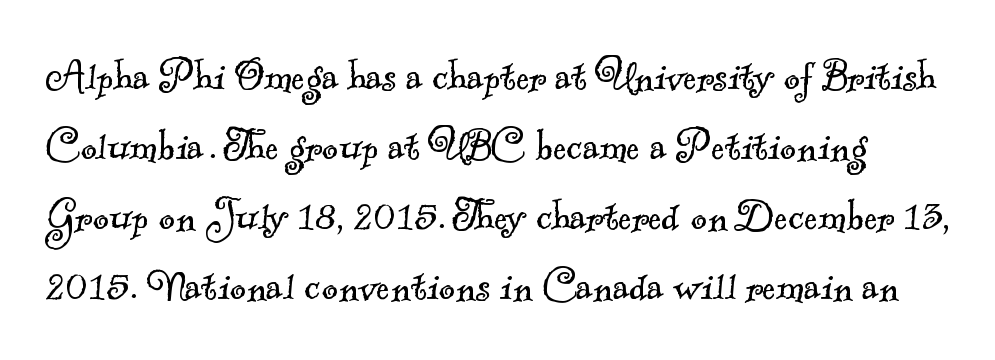
Yep, those are serifs on the letters. A typesetter would call this zero additional tracking. The baseline area is clear. The letters advance in unequal steps, a hallmark of proportional type. Stems and bowls with no extra thickness — not bold. Whoever set this chose a conventional vertical rhythm.
